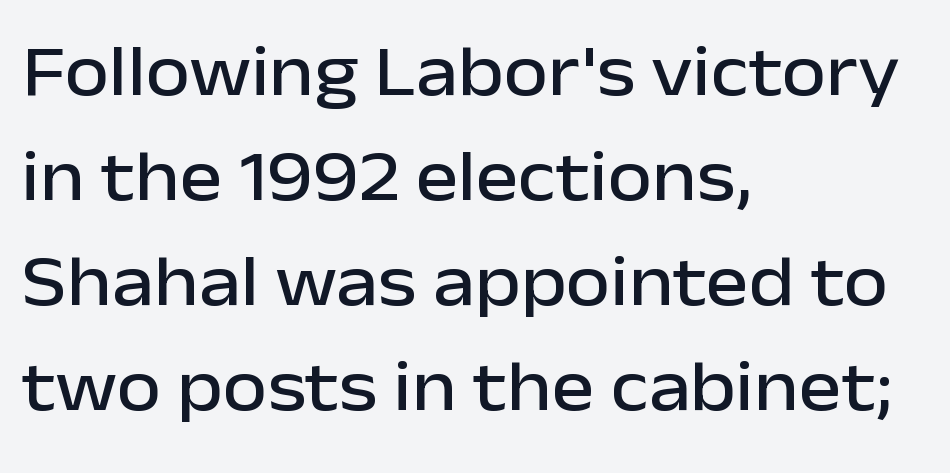
{"serif": "no", "italic": "no", "width": "normal", "stroke_contrast": "low", "x_height": "medium", "monospaced": "no", "underline": "no", "align": "left", "line_spacing": "normal", "line_spacing_ratio": 1.46, "letter_spacing": "normal", "letter_spacing_em": 0.0, "glyph_px": 72}
